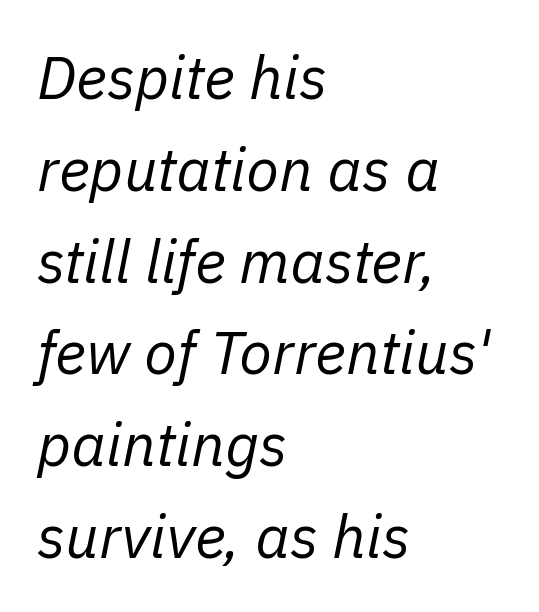
The image shows 60 px regular-weight type, italic (leaning right); set left-aligned, normal line spacing (1.53x), normal letter spacing, not underlined; low stroke contrast and a medium x-height.
